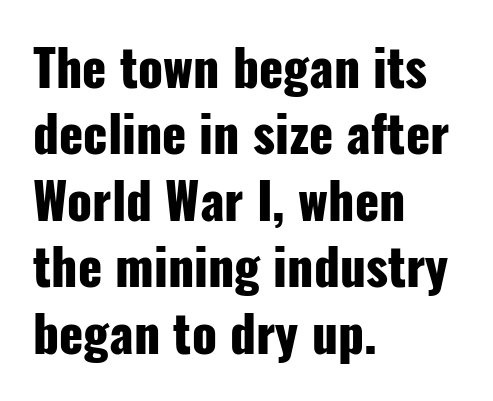
{"serif": "no", "italic": "no", "bold": "yes", "weight": "heavy", "width": "condensed", "stroke_contrast": "low", "x_height": "medium", "monospaced": "no", "underline": "no", "align": "left", "line_spacing": "normal", "line_spacing_ratio": 1.33, "letter_spacing": "normal", "letter_spacing_em": 0.0, "glyph_px": 50}
